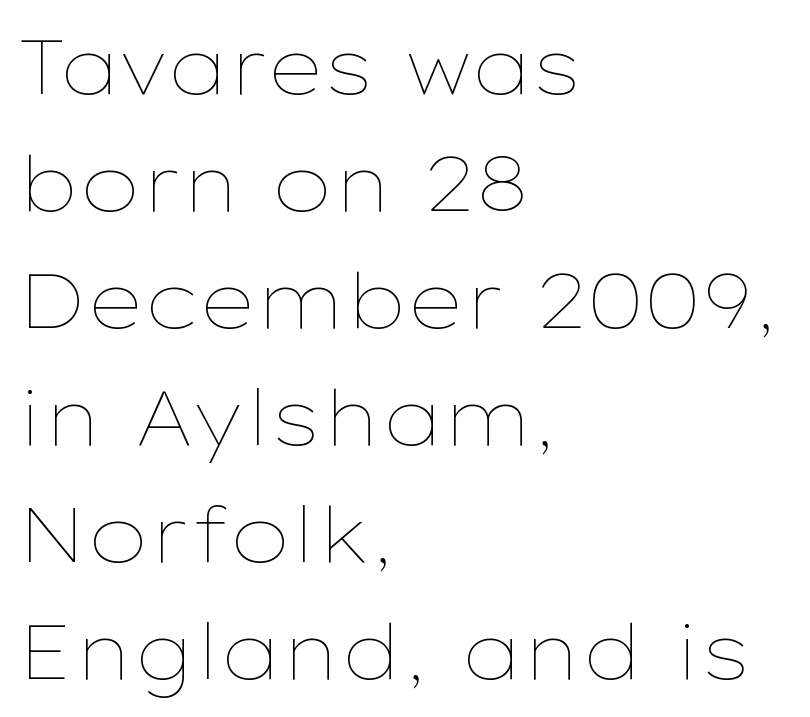
The image shows 77 px thin, wide type, upright; set left-aligned, normal line spacing (1.52x), normal letter spacing, not underlined; low stroke contrast and a medium x-height.
